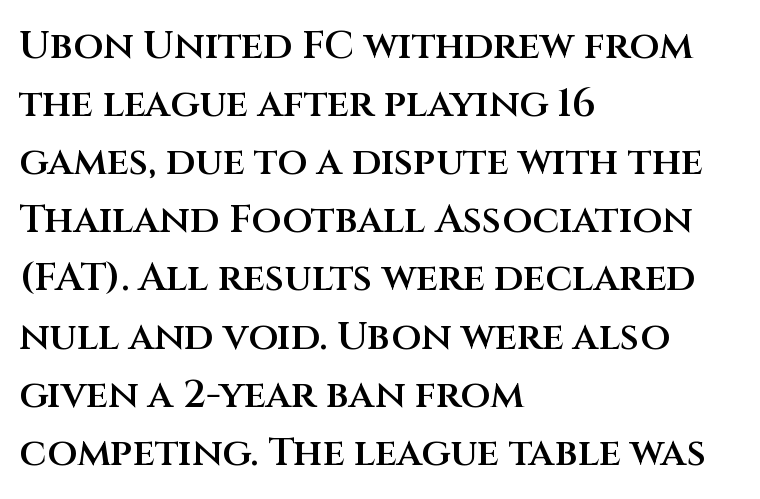
The image shows 39 px semibold sans-serif type, upright; set left-aligned, normal line spacing (1.49x), normal letter spacing, not underlined; medium stroke contrast and a large x-height.
